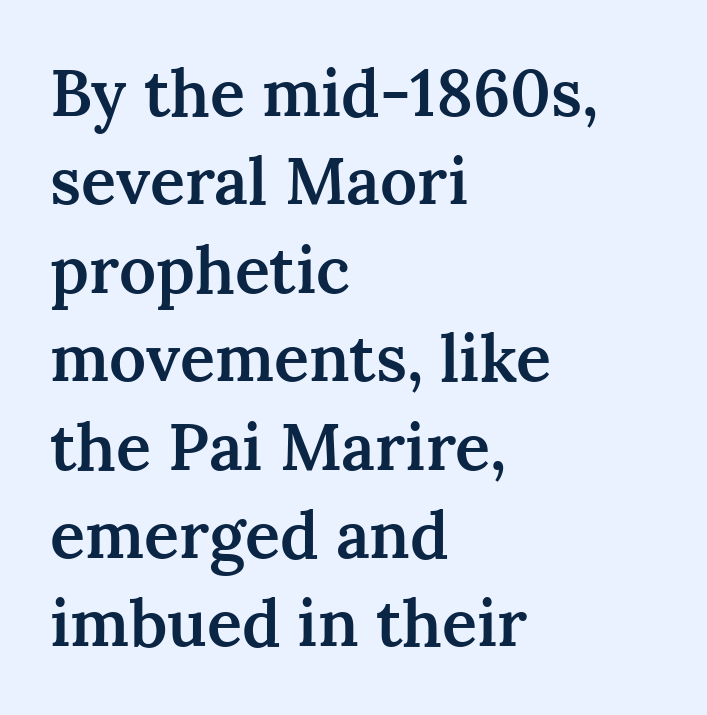
Moderately thickened strokes mark this as semibold type. Glance below the letters and you will spot only blank space. A typesetter would call this proportional, since set widths differ per character. The text was rendered using a seriffed face with decorative stroke endings. The setting favours the left margin, as ordinary paragraphs usually do.
